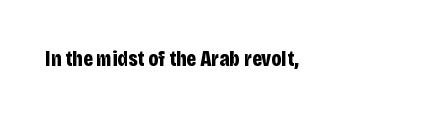
The image shows 22 px bold type, upright; set normal letter spacing, not underlined.
